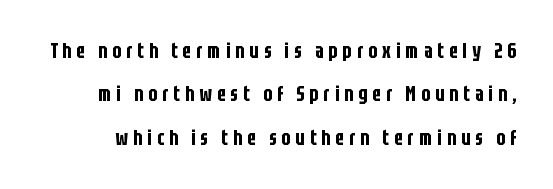
Q: Is the text italic (slanted)? A: No, it is upright.
Q: Is the text underlined? A: No.
Q: Is the spacing between letters normal or unusually wide? A: Unusually wide.
Q: Is the spacing between lines tight, normal or loose? A: Loose.
